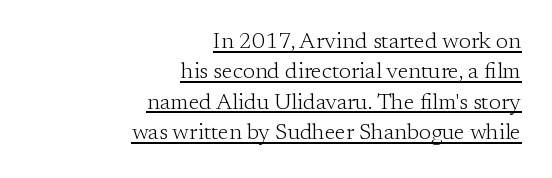
Compared with undecorated copy, this sample adds a rule below the words. The line-height multiplier appears to be the usual default. Unlike italic type, these characters show no tilt at all. Leftover space on each line is placed entirely before the opening word.
